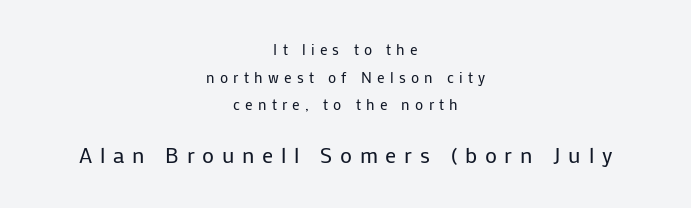
Q: Is the text bold? A: No.
Q: Is the text italic (slanted)? A: No, it is upright.
Q: Is the text underlined? A: No.
Q: How is the paragraph aligned? A: Centered.
Q: Is the spacing between letters normal or unusually wide? A: Unusually wide.
Q: Which block of text is set in a larger size, the first (top) or the second (bottom)? A: The second (bottom) one.
